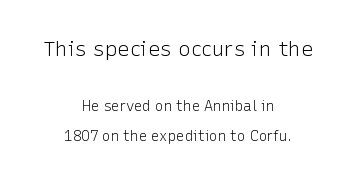
The image shows 21 px text type, upright; set centered, loose line spacing (2.11x), normal letter spacing, not underlined; the first (top) block is 1.5x larger.
